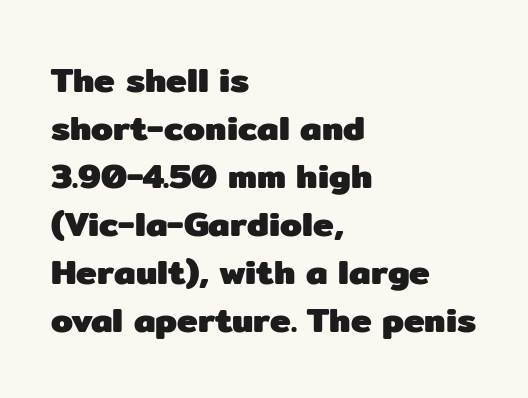
Q: Is the text bold? A: Yes.
Q: Is the text italic (slanted)? A: No, it is upright.
Q: Is the typeface a serif or a sans-serif typeface? A: Sans-serif.
Q: Is the text underlined? A: No.
Q: How is the paragraph aligned? A: Left-aligned.
Q: Is the spacing between letters normal or unusually wide? A: Normal.
Q: Is the spacing between lines tight, normal or loose? A: Normal.
Q: Width (condensed, normal, or wide)? A: Normal.
Q: Stroke contrast? A: Low.
Q: x-height? A: Medium.
Q: Monospaced? A: No.
